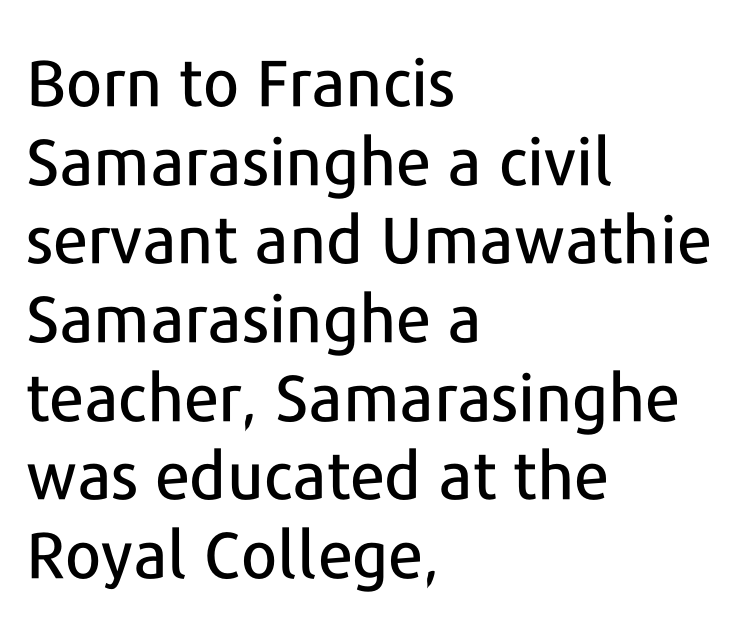
In terms of letterspacing, this is plain default setting. The typeface chosen for these lines omits serifs. Spacing verdict: proportional, widths tailored to each character. Layout note: lines flush left. Letters rest on an invisible, unmarked baseline. The letters stand straight up with perfectly vertical stems.
